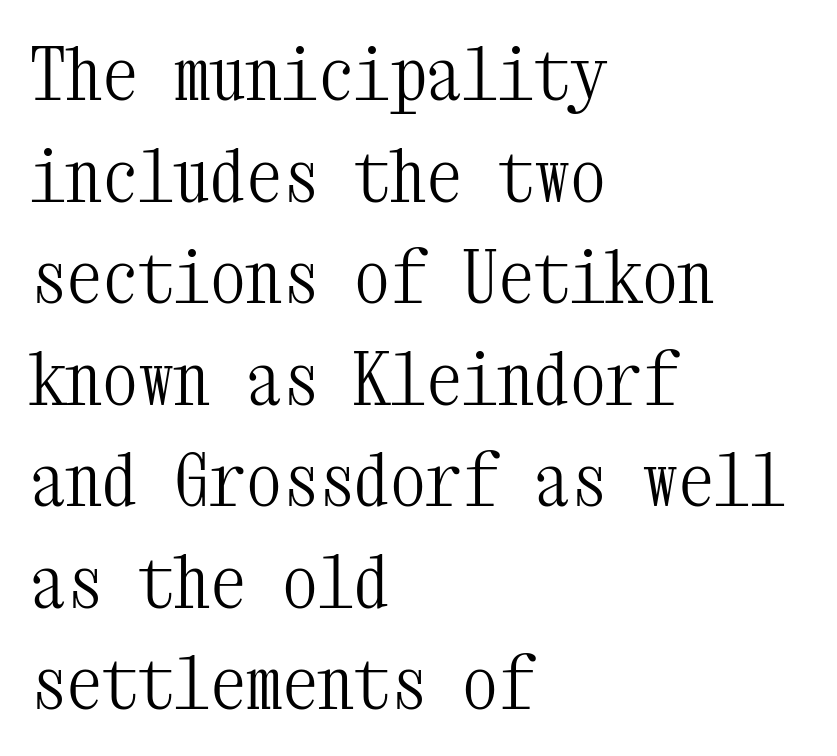
The string is rendered with underlining switched off. How would I describe the line gaps? Plain and ordinary. Glyph-to-glyph distance matches everyday printed text. The passage shown is typeset with a serif family. This sample uses an upright cut, with every glyph sitting square on the baseline. Stems here are at most as thick as an everyday book face.
